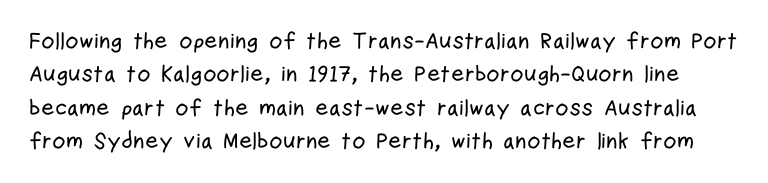
Q: Is the text italic (slanted)? A: No, it is upright.
Q: Is the text underlined? A: No.
Q: Is the spacing between letters normal or unusually wide? A: Normal.
Q: Is the spacing between lines tight, normal or loose? A: Normal.
